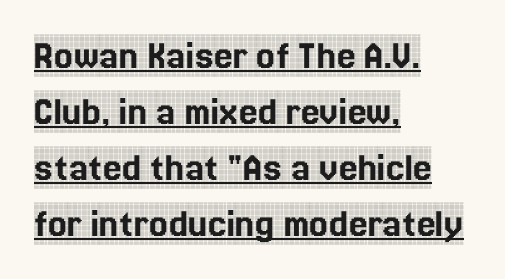
{"serif": "yes", "italic": "no", "width": "condensed", "x_height": "large", "monospaced": "no", "underline": "yes", "align": "left", "line_spacing": "normal", "line_spacing_ratio": 1.33, "letter_spacing": "normal", "letter_spacing_em": 0.0, "glyph_px": 42}
